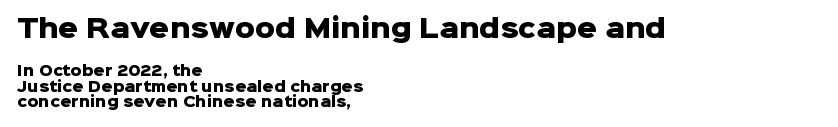
The image shows 25 px bold type, upright; set left-aligned, tight line spacing (1.09x), normal letter spacing, not underlined; the first (top) block is 1.79x larger.
